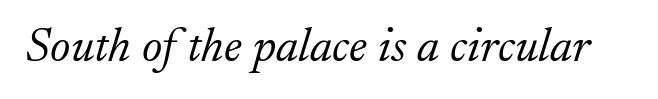
Q: Is the text bold? A: No.
Q: Is the text italic (slanted)? A: Yes, it leans right by about 17 degrees.
Q: Is the typeface a serif or a sans-serif typeface? A: Serif.
Q: Is the text underlined? A: No.
Q: Is the spacing between letters normal or unusually wide? A: Normal.
Q: Width (condensed, normal, or wide)? A: Normal.
Q: Stroke contrast? A: Low.
Q: x-height? A: Small.
Q: Monospaced? A: No.
